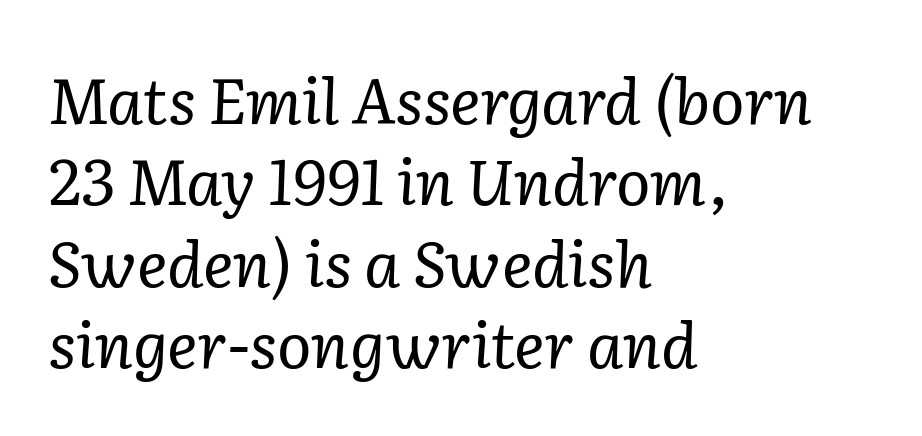
The image shows 64 px regular-weight serif type, italic (leaning right); set left-aligned, normal line spacing (1.27x), normal letter spacing, not underlined; low stroke contrast and a medium x-height.
